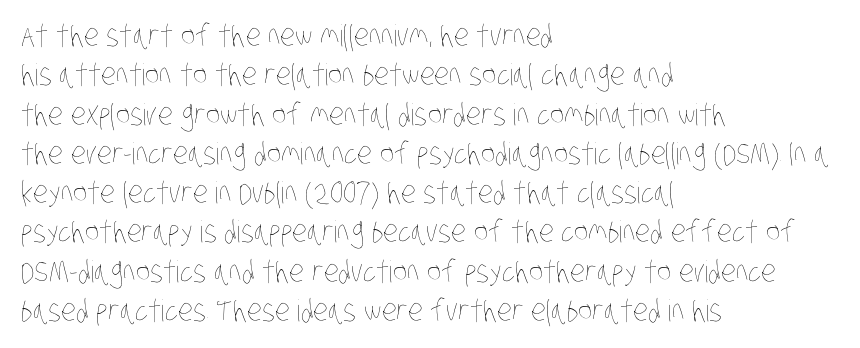
{"bold": "no", "weight": "thin", "width": "condensed", "stroke_contrast": "low", "x_height": "large", "monospaced": "no", "underline": "no", "align": "left", "line_spacing": "normal", "line_spacing_ratio": 1.31, "letter_spacing": "normal", "letter_spacing_em": 0.0, "glyph_px": 30}
